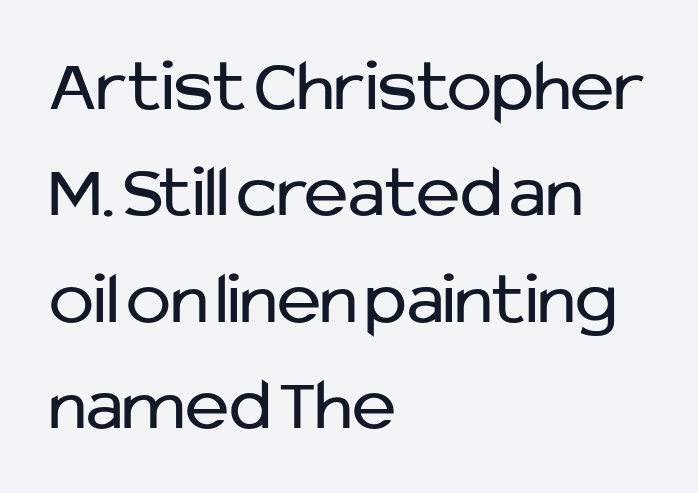
The image shows 75 px regular-weight sans-serif type, upright; set left-aligned, normal line spacing (1.42x), normal letter spacing, not underlined; low stroke contrast and a medium x-height.
